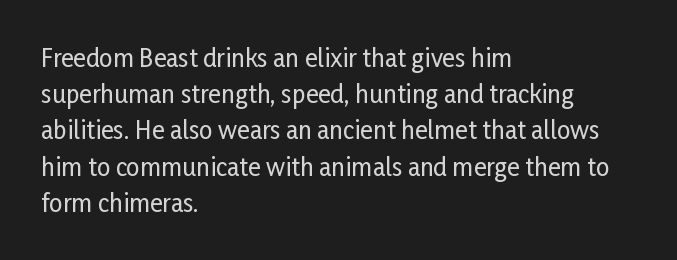
Leading: standard. Ascenders rise straight up at ninety degrees. Nobody drew a line under any word here. Here the glyphs are tracked normally, forming tight word shapes. All the whitespace from short lines collects on the right.
